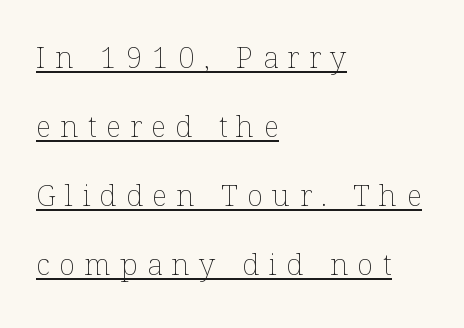
{"italic": "no", "bold": "no", "weight": "thin", "width": "normal", "stroke_contrast": "low", "x_height": "medium", "monospaced": "no", "underline": "yes", "align": "left", "line_spacing": "loose", "line_spacing_ratio": 2.3, "letter_spacing": "wide", "letter_spacing_em": 0.31, "glyph_px": 30}
